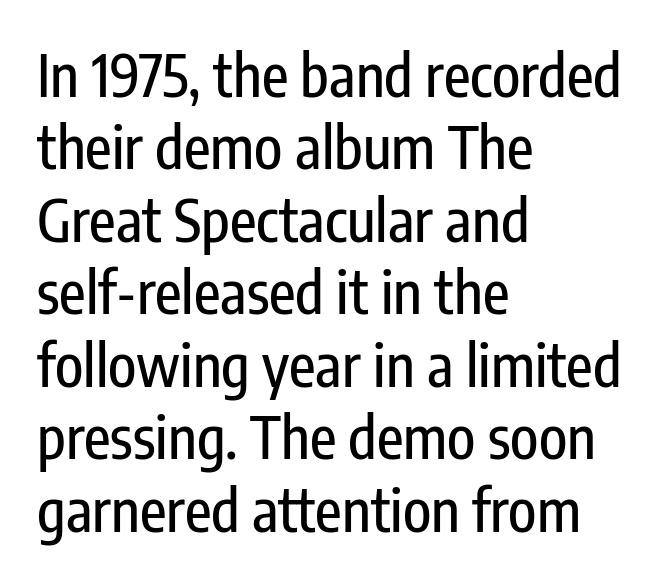
{"serif": "no", "italic": "no", "width": "condensed", "stroke_contrast": "low", "x_height": "medium", "monospaced": "no", "underline": "no", "align": "left", "line_spacing": "normal", "line_spacing_ratio": 1.25, "letter_spacing": "normal", "letter_spacing_em": 0.0, "glyph_px": 58}
